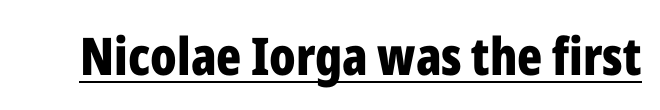
Q: Is the text bold? A: Yes.
Q: Is the text italic (slanted)? A: No, it is upright.
Q: Is the typeface a serif or a sans-serif typeface? A: Sans-serif.
Q: Is the text underlined? A: Yes.
Q: Is the spacing between letters normal or unusually wide? A: Normal.
Q: Width (condensed, normal, or wide)? A: Condensed.
Q: Stroke contrast? A: Low.
Q: x-height? A: Medium.
Q: Monospaced? A: No.
